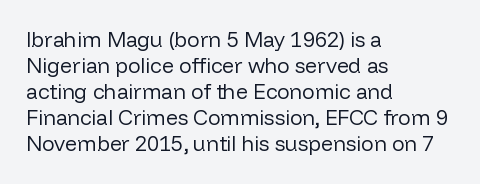
The typography opts for an upright posture over an oblique one. Unmarked baselines from the first word to the last. Students, note that the glyphs here touch the page at normal intervals. Which margin do the lines hug? The left one — the right edge is uneven. The typesetting does not lean heavy: it is not bold.
